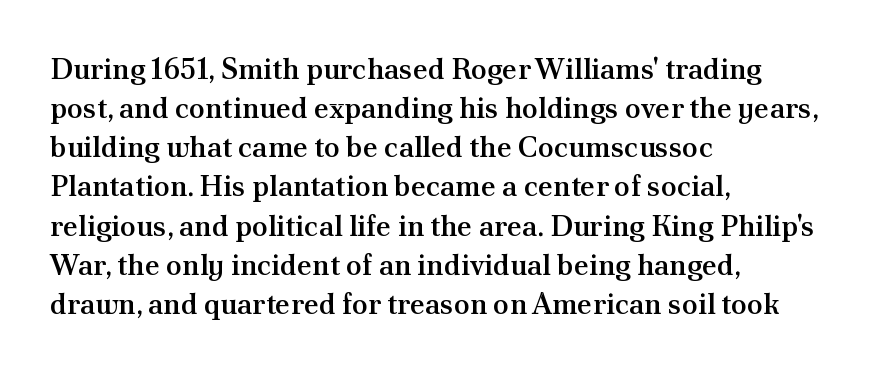
The image shows 29 px semibold serif type, upright; set left-aligned, normal line spacing (1.35x), normal letter spacing, not underlined; medium stroke contrast and a small x-height.
